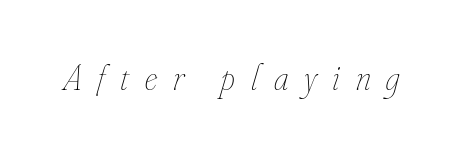
Q: Is the text bold? A: No.
Q: Is the text italic (slanted)? A: Yes, it leans right by about 16 degrees.
Q: Is the text underlined? A: No.
Q: Is the spacing between letters normal or unusually wide? A: Unusually wide.
Q: Width (condensed, normal, or wide)? A: Condensed.
Q: Stroke contrast? A: Low.
Q: x-height? A: Small.
Q: Monospaced? A: No.
